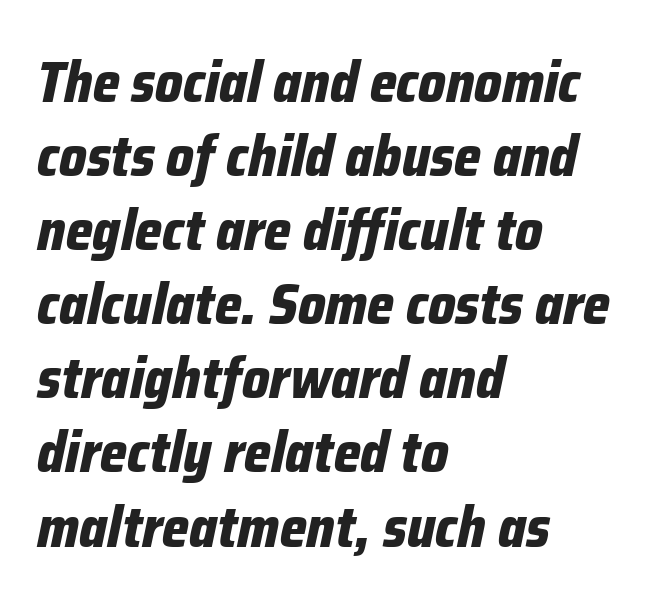
Q: Is the text bold? A: Yes.
Q: Is the text italic (slanted)? A: Yes, it leans right by about 12 degrees.
Q: Is the text underlined? A: No.
Q: How is the paragraph aligned? A: Left-aligned.
Q: Is the spacing between letters normal or unusually wide? A: Normal.
Q: Is the spacing between lines tight, normal or loose? A: Normal.
Q: Width (condensed, normal, or wide)? A: Condensed.
Q: Stroke contrast? A: Low.
Q: x-height? A: Medium.
Q: Monospaced? A: No.
